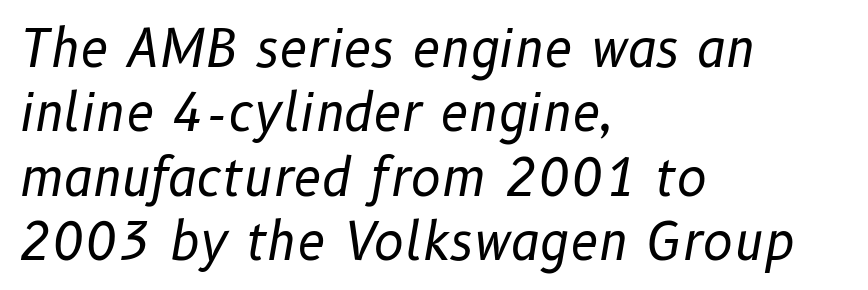
{"italic": "yes", "lean": "right", "slant_degrees": 10, "bold": "no", "weight": "regular", "width": "normal", "stroke_contrast": "low", "x_height": "medium", "monospaced": "no", "underline": "no", "align": "left", "line_spacing": "normal", "line_spacing_ratio": 1.26, "letter_spacing": "normal", "letter_spacing_em": 0.0, "glyph_px": 51}
